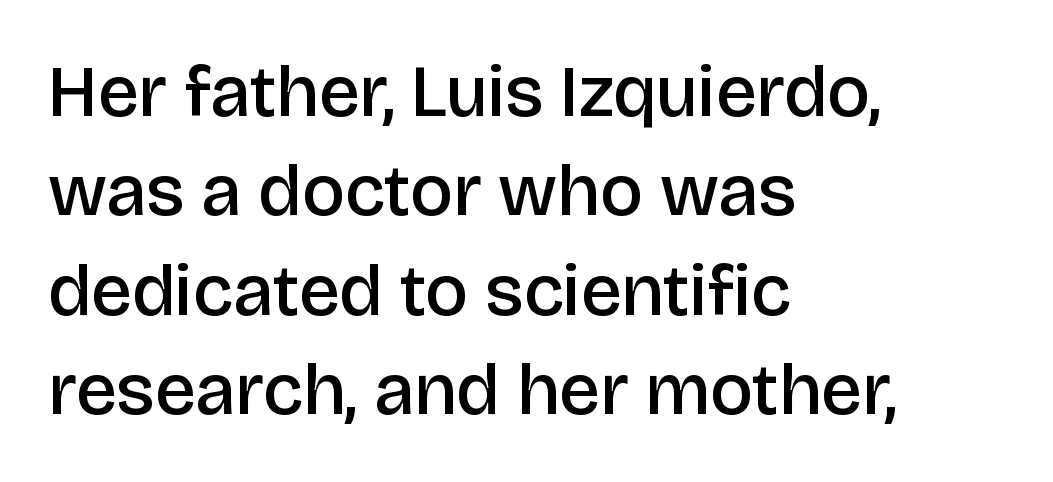
Looks like regular typesetting: each glyph gets only the width it needs. Look at the bottom of the vertical strokes: they stop flat, with no serifs. Leading: standard. Tracking value appears to be zero — textbook default spacing. A roman cut, with each character standing at attention.
